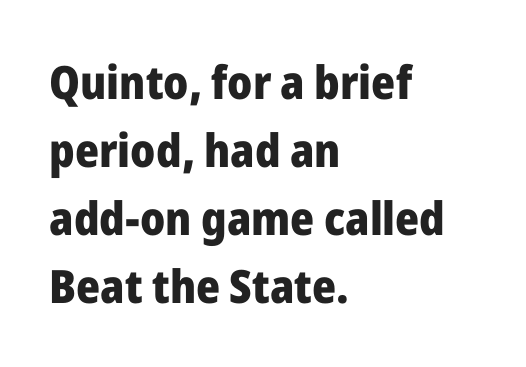
The image shows 46 px heavy sans-serif type, upright; set left-aligned, normal line spacing (1.48x), normal letter spacing, not underlined; low stroke contrast and a medium x-height.
